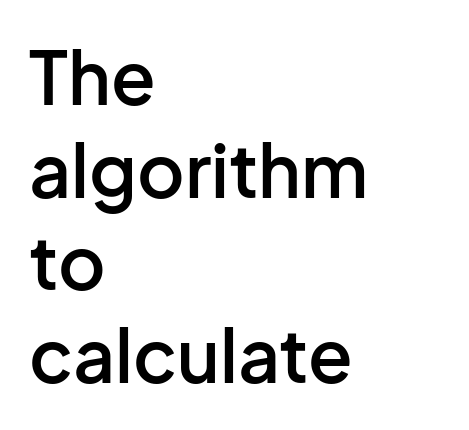
Q: Is the text bold? A: Semi-bold.
Q: Is the text italic (slanted)? A: No, it is upright.
Q: Is the typeface a serif or a sans-serif typeface? A: Sans-serif.
Q: Is the text underlined? A: No.
Q: How is the paragraph aligned? A: Left-aligned.
Q: Is the spacing between letters normal or unusually wide? A: Normal.
Q: Is the spacing between lines tight, normal or loose? A: Normal.
Q: Width (condensed, normal, or wide)? A: Normal.
Q: Stroke contrast? A: Low.
Q: x-height? A: Medium.
Q: Monospaced? A: No.
